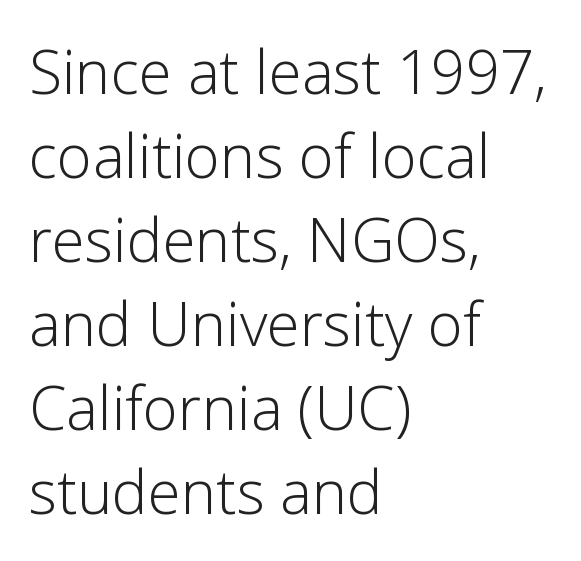
The image shows 60 px light sans-serif type, upright; set left-aligned, normal line spacing (1.4x), normal letter spacing, not underlined; low stroke contrast and a medium x-height.
